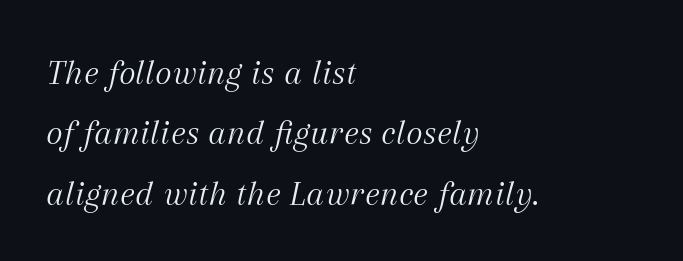
Each row of text sits above clean, open space. Each letter keeps its own natural width here, so spacing adapts to shape. A normal amount of white space separates one row of letters from the next. The text block is weighted toward the left margin, trailing off unevenly rightward.
